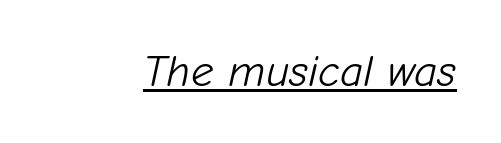
{"italic": "yes", "lean": "right", "slant_degrees": 12, "bold": "no", "weight": "light", "width": "normal", "stroke_contrast": "low", "x_height": "medium", "monospaced": "no", "underline": "yes", "letter_spacing": "normal", "letter_spacing_em": 0.0, "glyph_px": 45}
